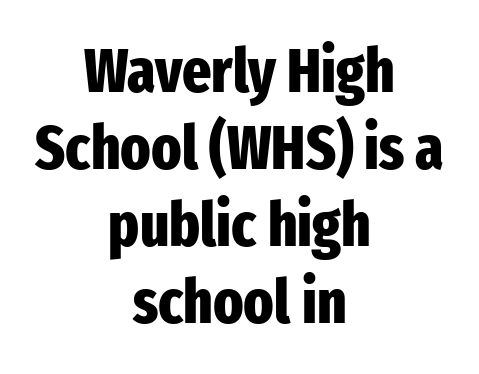
The image shows 62 px heavy, condensed sans-serif type, upright; set centered, line spacing 1.24x, normal letter spacing, not underlined; low stroke contrast and a medium x-height.
